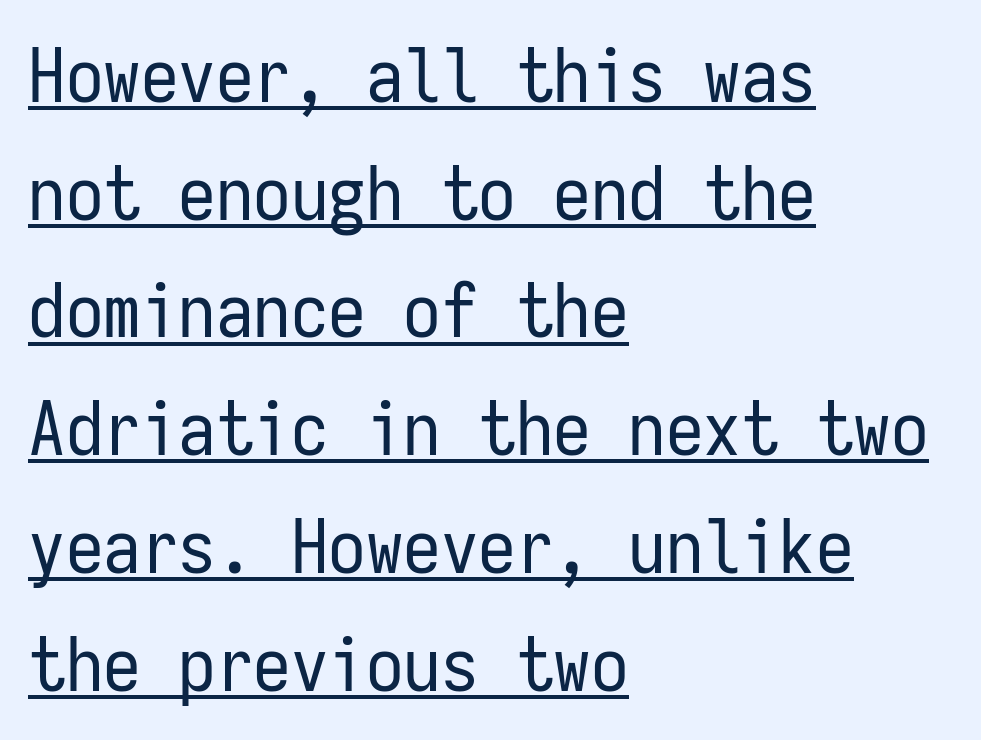
Q: Is the text bold? A: No.
Q: Is the text italic (slanted)? A: No, it is upright.
Q: Is the typeface a serif or a sans-serif typeface? A: Sans-serif.
Q: Is the text underlined? A: Yes.
Q: How is the paragraph aligned? A: Left-aligned.
Q: Is the spacing between letters normal or unusually wide? A: Normal.
Q: Is the spacing between lines tight, normal or loose? A: Normal.
Q: Width (condensed, normal, or wide)? A: Condensed.
Q: Stroke contrast? A: Low.
Q: x-height? A: Medium.
Q: Monospaced? A: Yes.
